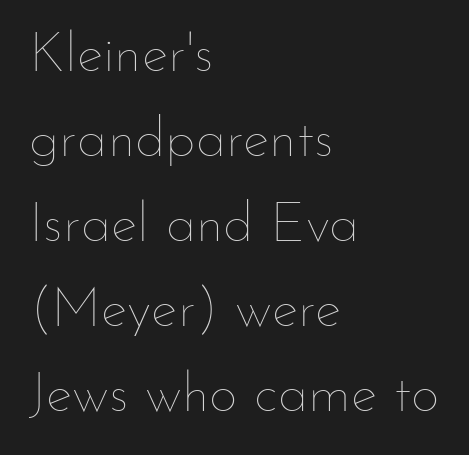
The image shows 56 px thin type, upright; set left-aligned, normal line spacing (1.52x), normal letter spacing, not underlined; low stroke contrast and a small x-height.
